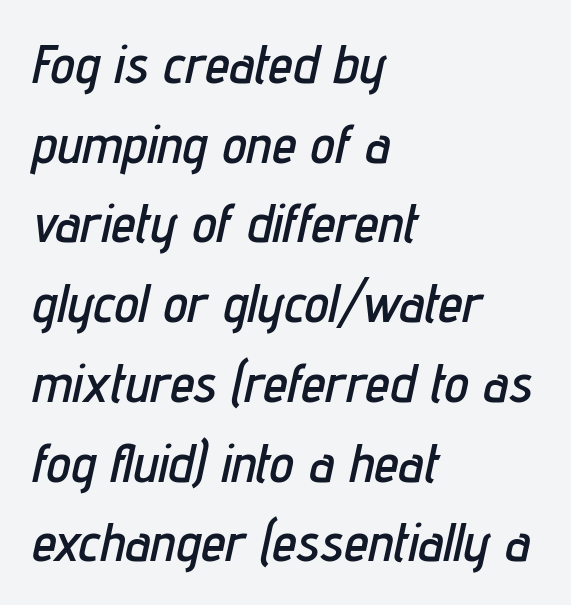
A typesetter would call this proportional, since set widths differ per character. The letterforms sit shoulder to shoulder at normal distance. The rag falls on the right side of this text block. Nobody drew a line under any word here. The face used here has a pronounced slope to its letters. This block has exactly the height ordinary leading produces.
